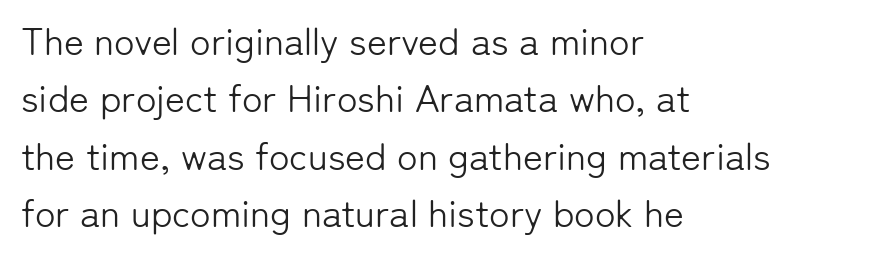
The image shows 38 px light sans-serif type, upright; set left-aligned, normal line spacing (1.51x), normal letter spacing, not underlined; low stroke contrast and a medium x-height.
